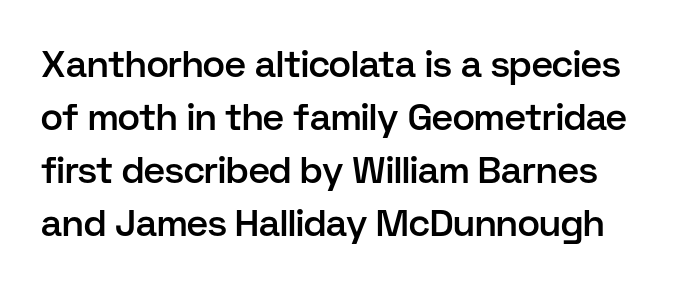
{"serif": "no", "italic": "no", "bold": "semi", "weight": "semibold", "width": "normal", "stroke_contrast": "low", "x_height": "medium", "monospaced": "no", "underline": "no", "line_spacing": "normal", "line_spacing_ratio": 1.43, "letter_spacing": "normal", "letter_spacing_em": 0.0, "glyph_px": 37}
